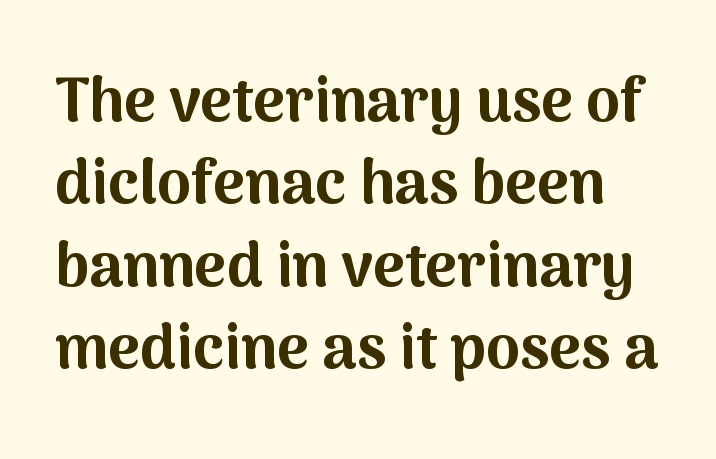
Q: Is the text bold? A: Yes.
Q: Is the text italic (slanted)? A: No, it is upright.
Q: Is the typeface a serif or a sans-serif typeface? A: Sans-serif.
Q: Is the text underlined? A: No.
Q: Is the spacing between letters normal or unusually wide? A: Normal.
Q: Is the spacing between lines tight, normal or loose? A: Normal.
Q: Width (condensed, normal, or wide)? A: Normal.
Q: Stroke contrast? A: Medium.
Q: x-height? A: Medium.
Q: Monospaced? A: No.
